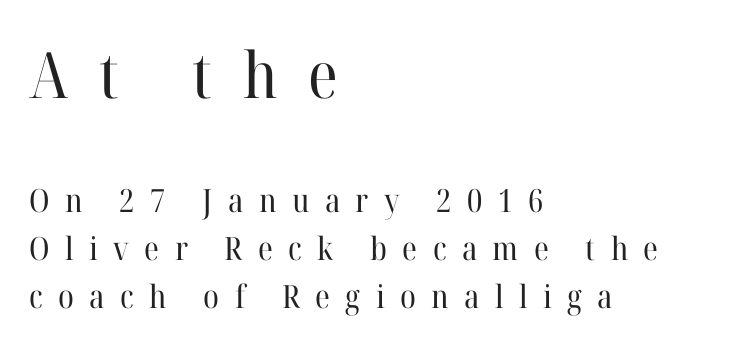
{"serif": "yes", "italic": "no", "bold": "no", "weight": "regular", "width": "normal", "stroke_contrast": "high", "x_height": "medium", "monospaced": "no", "underline": "no", "align": "left", "line_spacing": "normal", "line_spacing_ratio": 1.51, "letter_spacing": "wide", "letter_spacing_em": 0.48, "larger_block": "first", "size_ratio": 2.0, "glyph_px": 64}
